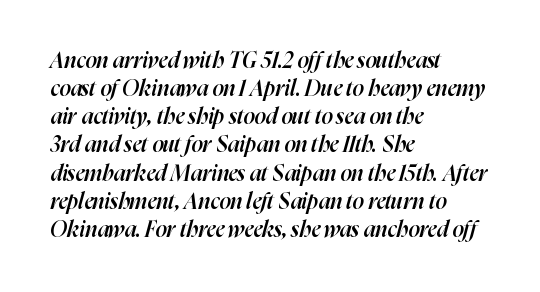
The image shows 22 px text type, italic (leaning right); set left-aligned, normal line spacing (1.28x), normal letter spacing, not underlined.
